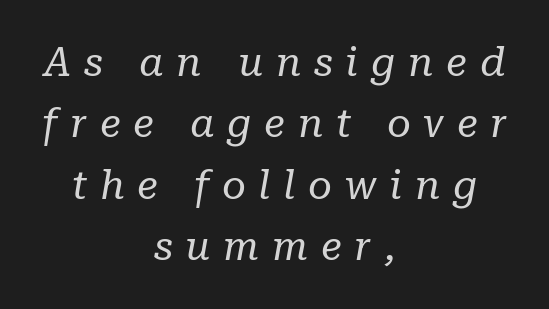
The image shows 41 px regular-weight serif type, italic (leaning right); set centered, normal line spacing (1.5x), unusually wide letter spacing (+0.31 em), not underlined; low stroke contrast and a medium x-height.
